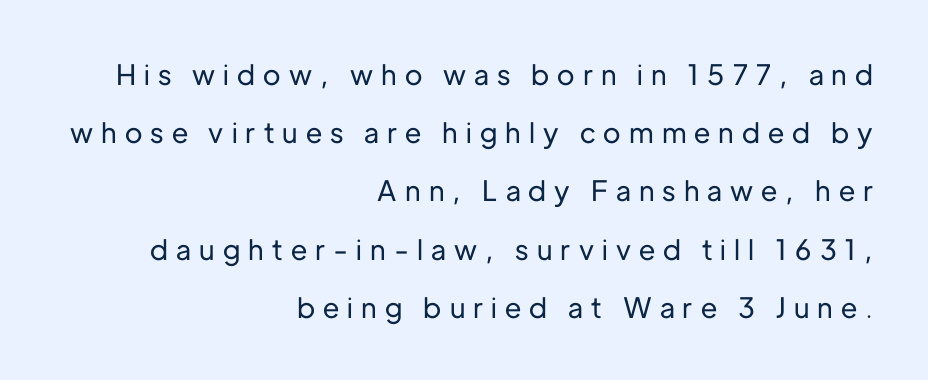
The image shows 28 px sans-serif type, upright; set right-aligned, loose line spacing (2.08x), unusually wide letter spacing (+0.29 em), not underlined; low stroke contrast and a medium x-height.
